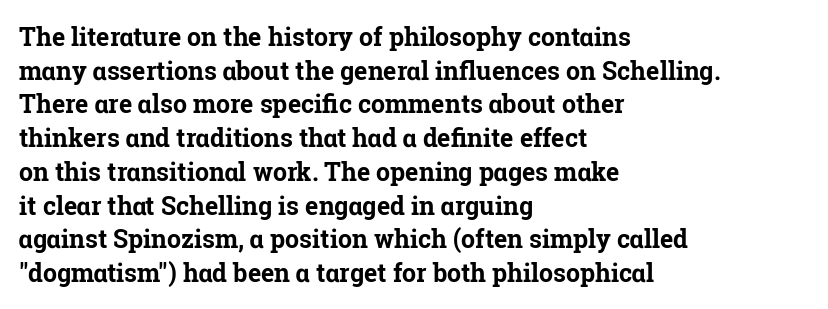
Students, note that the glyphs here touch the page at normal intervals. Chunky letters — that's bold for sure. Descenders are the only things crossing below the line. Notice how the passage keeps a crisp vertical edge on the left only.
